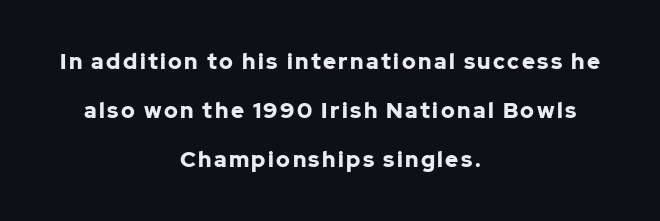
Italic: no, the glyphs are upright roman. Each new line begins a long way beneath the previous one. Centered paragraph, ragged on both sides. Bare-footed words on every line. Does the weight exceed regular? Yes, all the way to bold.
